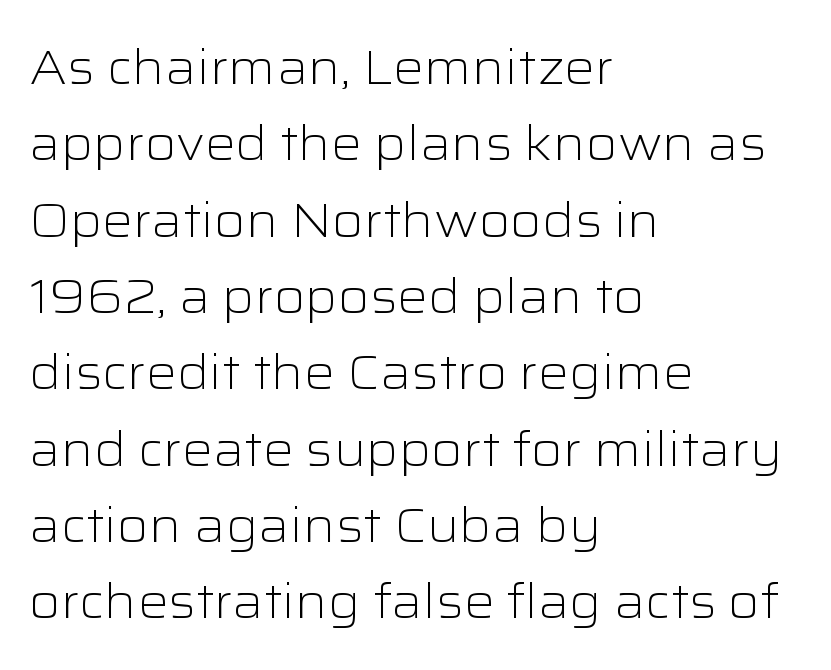
Q: Is the text bold? A: No.
Q: Is the text italic (slanted)? A: No, it is upright.
Q: Is the typeface a serif or a sans-serif typeface? A: Sans-serif.
Q: Is the text underlined? A: No.
Q: How is the paragraph aligned? A: Left-aligned.
Q: Is the spacing between letters normal or unusually wide? A: Normal.
Q: Is the spacing between lines tight, normal or loose? A: Normal.
Q: Width (condensed, normal, or wide)? A: Wide.
Q: Stroke contrast? A: Low.
Q: x-height? A: Medium.
Q: Monospaced? A: No.
